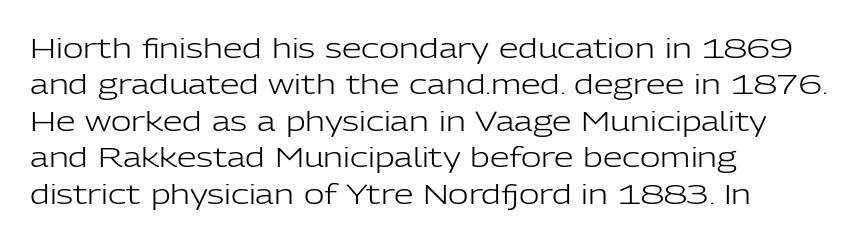
The image shows 28 px light sans-serif type, upright; set left-aligned, normal line spacing (1.3x), normal letter spacing, not underlined; low stroke contrast and a medium x-height.
